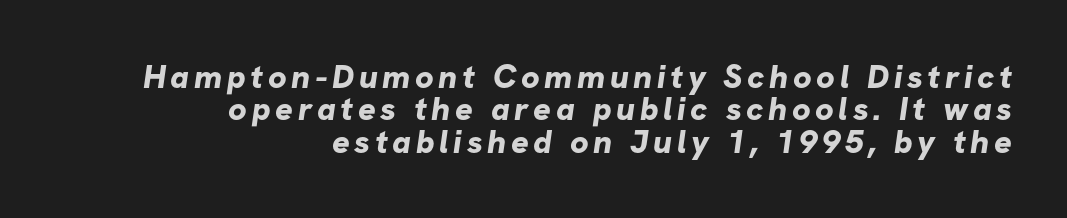
The image shows 33 px bold sans-serif type; set right-aligned, tight line spacing (0.98x), not underlined; low stroke contrast and a medium x-height.
